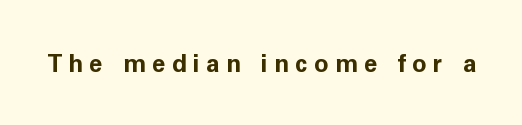
{"italic": "no", "bold": "yes", "underline": "no", "letter_spacing": "wide", "letter_spacing_em": 0.27, "glyph_px": 24}
